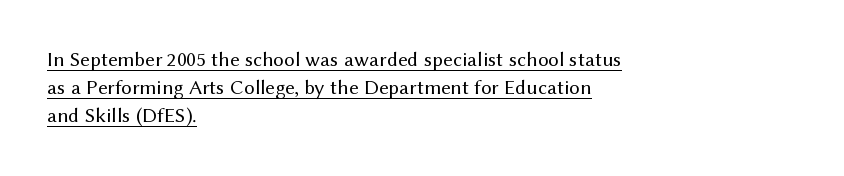
{"italic": "no", "bold": "no", "underline": "yes", "align": "left", "line_spacing": "normal", "line_spacing_ratio": 1.34, "letter_spacing": "normal", "letter_spacing_em": 0.0, "glyph_px": 21}
